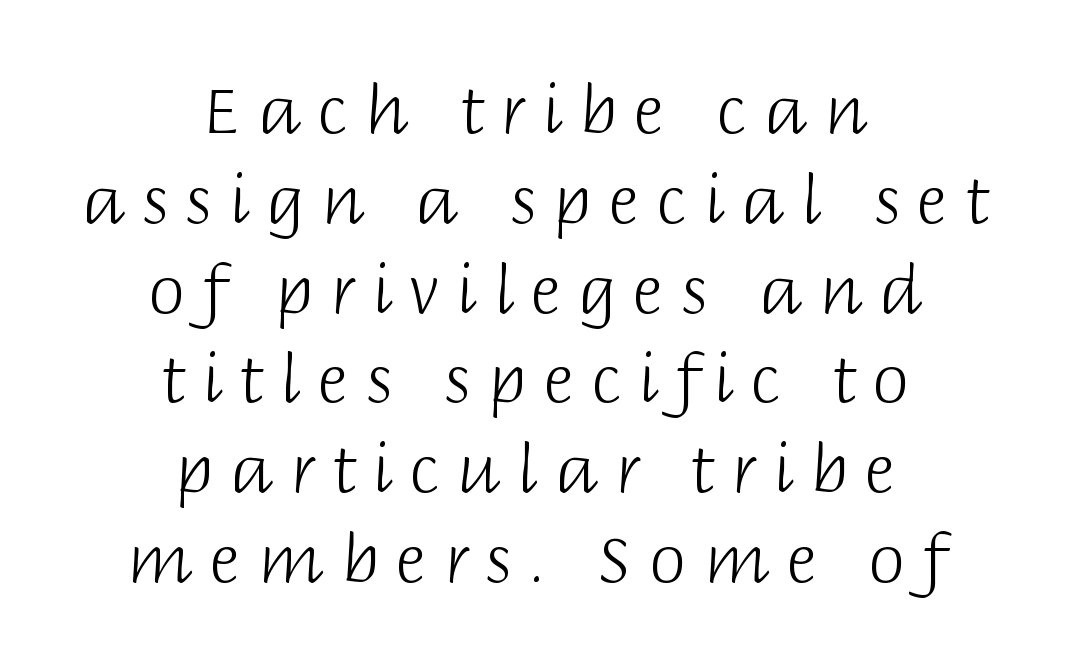
The image shows 67 px light sans-serif type, upright; set centered, normal line spacing (1.34x), unusually wide letter spacing (+0.25 em), not underlined; low stroke contrast and a large x-height.
